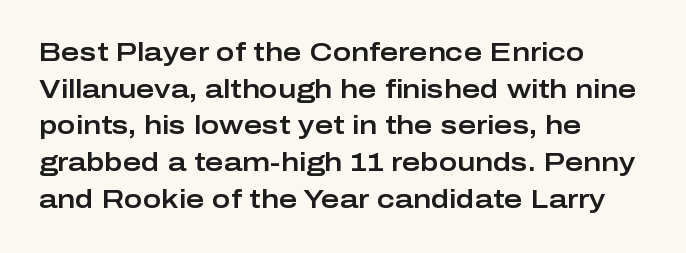
Q: Is the text italic (slanted)? A: No, it is upright.
Q: Is the text underlined? A: No.
Q: How is the paragraph aligned? A: Left-aligned.
Q: Is the spacing between letters normal or unusually wide? A: Normal.
Q: Is the spacing between lines tight, normal or loose? A: Normal.
